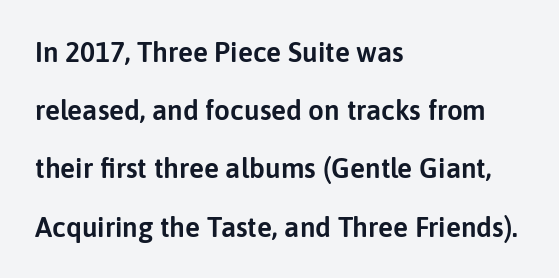
The setting favours the left margin, as ordinary paragraphs usually do. The type sits square on the baseline with zero lean. Widely set lines give the paragraph a tall, airy silhouette. Glance below the letters and you will spot only blank space. Looks like regular typesetting: each glyph gets only the width it needs. Students, note that the glyphs here touch the page at normal intervals.
